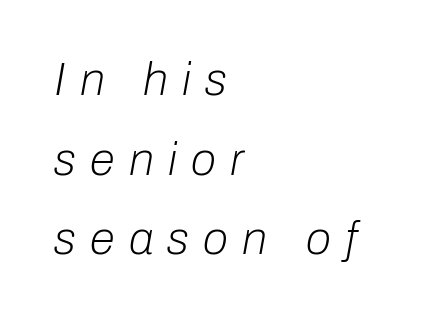
{"italic": "yes", "lean": "right", "slant_degrees": 10, "bold": "no", "weight": "light", "width": "normal", "stroke_contrast": "low", "x_height": "medium", "monospaced": "no", "underline": "no", "align": "left", "line_spacing_ratio": 1.73, "letter_spacing": "wide", "letter_spacing_em": 0.31, "glyph_px": 46}
